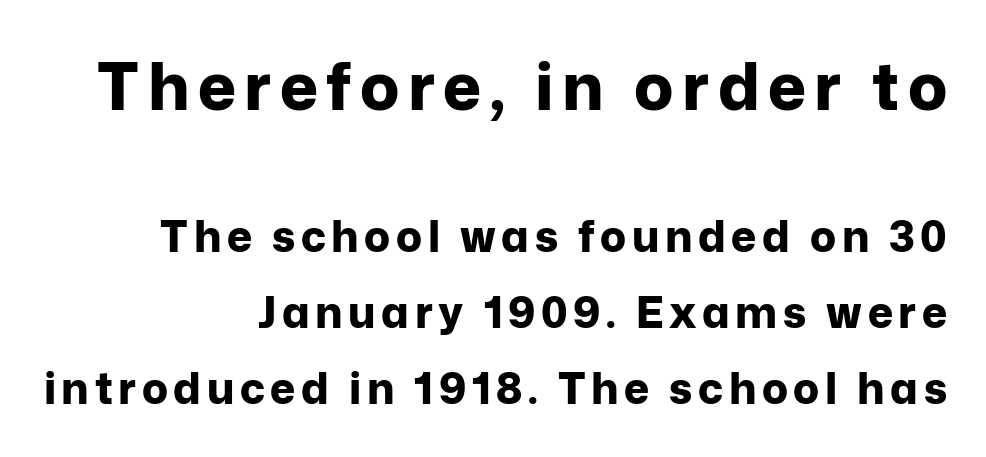
The words here are not underlined. Horizontal alignment here is rightward, an uncommon choice for prose. Two sizes are in play, and the larger belongs to the first block. Is there any slant? The stems are plumb. The letters are bold, with thick, heavy strokes.
